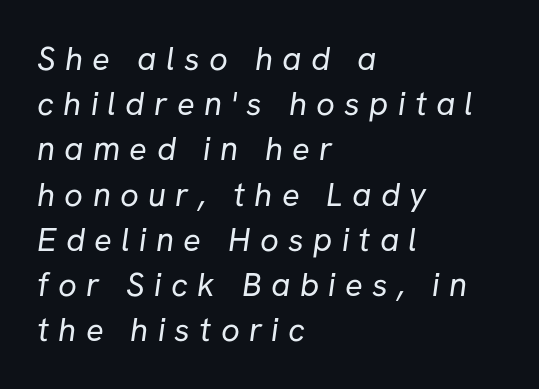
Q: Is the text bold? A: No.
Q: Is the typeface a serif or a sans-serif typeface? A: Sans-serif.
Q: Is the text underlined? A: No.
Q: How is the paragraph aligned? A: Left-aligned.
Q: Is the spacing between letters normal or unusually wide? A: Unusually wide.
Q: Is the spacing between lines tight, normal or loose? A: Normal.
Q: Width (condensed, normal, or wide)? A: Normal.
Q: Stroke contrast? A: Low.
Q: x-height? A: Medium.
Q: Monospaced? A: No.
